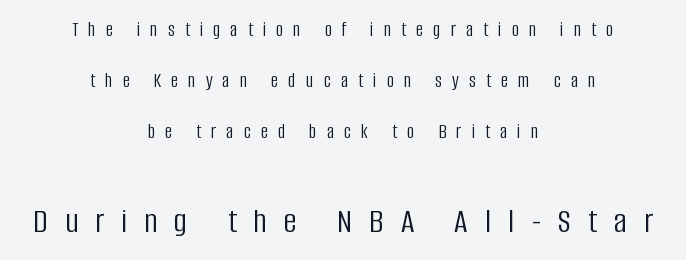
This sample is center-justified, so both line endings float freely. In terms of leading, this rendering errs on the spacious side. A typesetter would call this proportional, since set widths differ per character. The typesetting does not lean heavy: it is not bold. Examine the stroke ends and you'll find no serifs.
